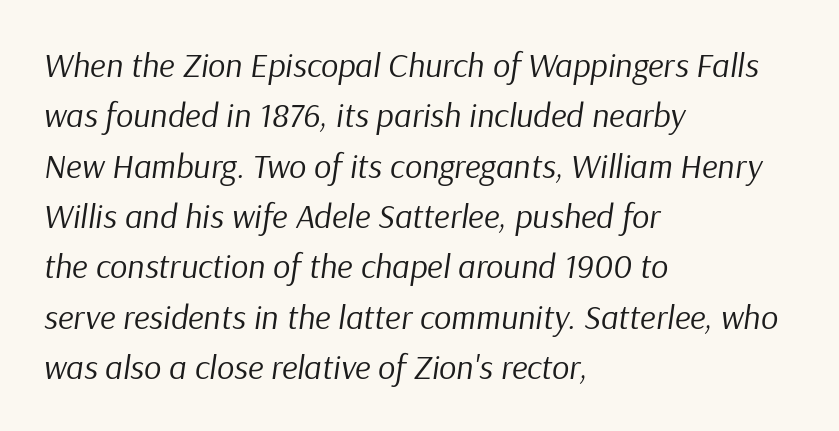
{"italic": "yes", "lean": "right", "slant_degrees": 9, "bold": "no", "weight": "regular", "width": "normal", "stroke_contrast": "low", "x_height": "medium", "monospaced": "no", "underline": "no", "align": "left", "line_spacing": "normal", "line_spacing_ratio": 1.48, "letter_spacing": "normal", "letter_spacing_em": 0.0, "glyph_px": 34}
